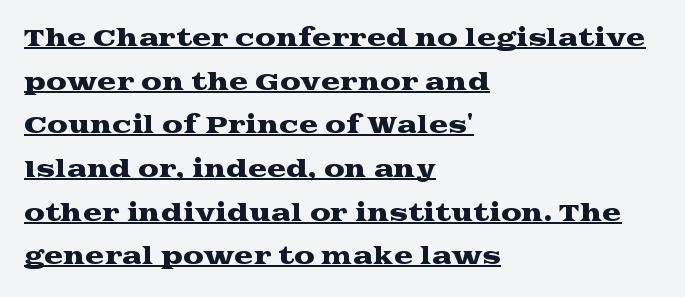
The image shows 23 px text type, upright; set left-aligned, loose line spacing (1.9x), normal letter spacing, underlined.
